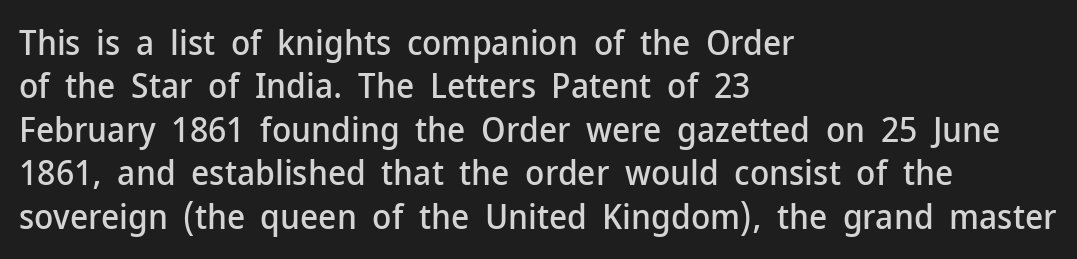
The image shows 35 px sans-serif type, upright; set left-aligned, line spacing 1.24x, normal letter spacing, not underlined; low stroke contrast and a medium x-height.
